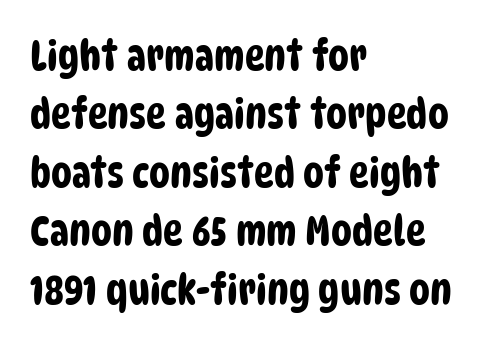
Q: Is the typeface a serif or a sans-serif typeface? A: Sans-serif.
Q: Is the text underlined? A: No.
Q: How is the paragraph aligned? A: Left-aligned.
Q: Is the spacing between letters normal or unusually wide? A: Normal.
Q: Is the spacing between lines tight, normal or loose? A: Normal.
Q: Width (condensed, normal, or wide)? A: Condensed.
Q: Stroke contrast? A: Low.
Q: x-height? A: Large.
Q: Monospaced? A: No.
